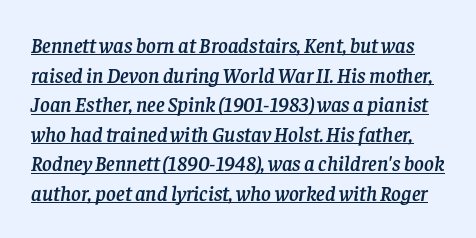
{"italic": "yes", "lean": "right", "slant_degrees": 8, "underline": "yes", "line_spacing": "normal", "line_spacing_ratio": 1.41, "letter_spacing": "normal", "letter_spacing_em": 0.0, "glyph_px": 21}
